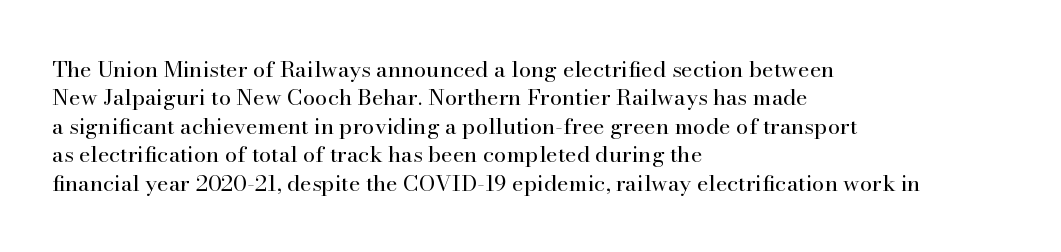
Rule under the text: the space is simply empty. Honestly, the letter spacing is just normal — you wouldn't notice it. The font's upright variant was chosen for this text. The strokes are not fattened; the text isn't bold. Layout note: lines flush left. The designer left line spacing at the default.
